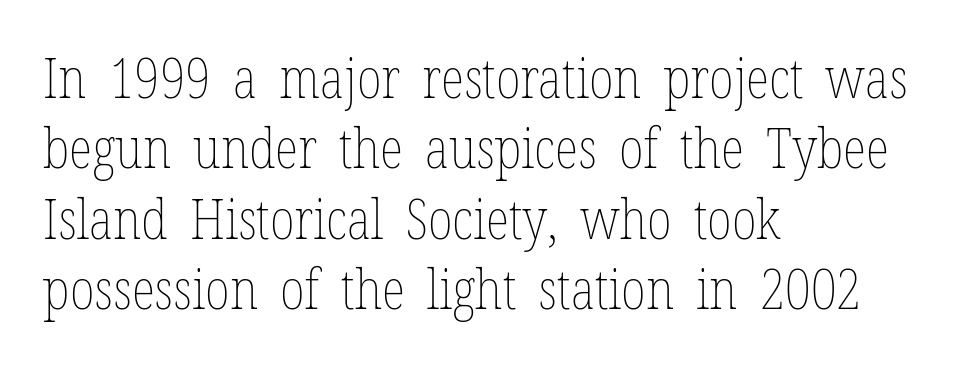
The image shows 55 px thin, condensed type, upright; set left-aligned, normal line spacing (1.28x), normal letter spacing, not underlined; low stroke contrast and a medium x-height.
